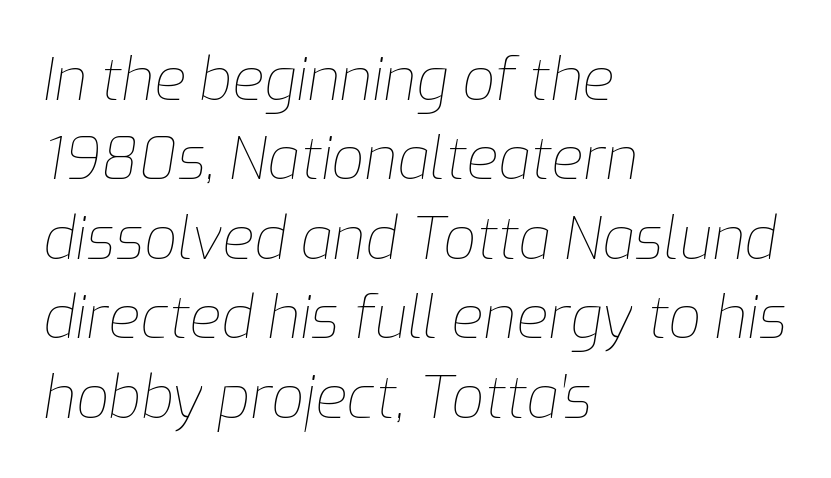
{"italic": "yes", "lean": "right", "slant_degrees": 9, "bold": "no", "weight": "thin", "width": "normal", "stroke_contrast": "low", "x_height": "medium", "monospaced": "no", "underline": "no", "align": "left", "line_spacing": "normal", "line_spacing_ratio": 1.37, "letter_spacing": "normal", "letter_spacing_em": 0.0, "glyph_px": 58}
